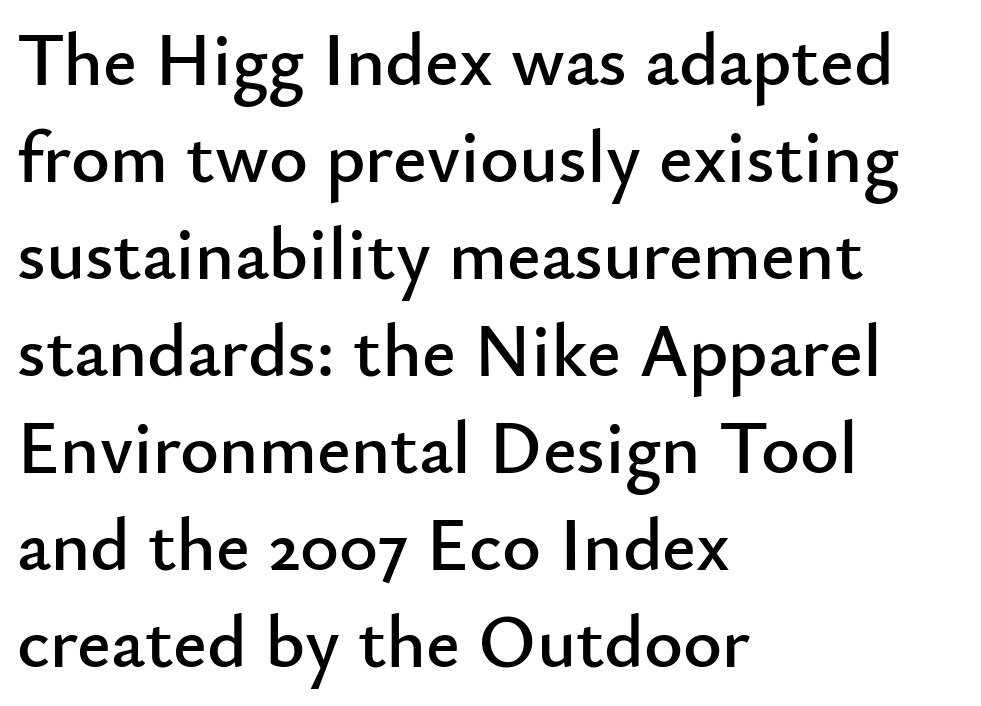
Q: Is the text italic (slanted)? A: No, it is upright.
Q: Is the typeface a serif or a sans-serif typeface? A: Sans-serif.
Q: Is the text underlined? A: No.
Q: How is the paragraph aligned? A: Left-aligned.
Q: Is the spacing between letters normal or unusually wide? A: Normal.
Q: Is the spacing between lines tight, normal or loose? A: Normal.
Q: Width (condensed, normal, or wide)? A: Normal.
Q: Stroke contrast? A: Low.
Q: x-height? A: Small.
Q: Monospaced? A: No.
